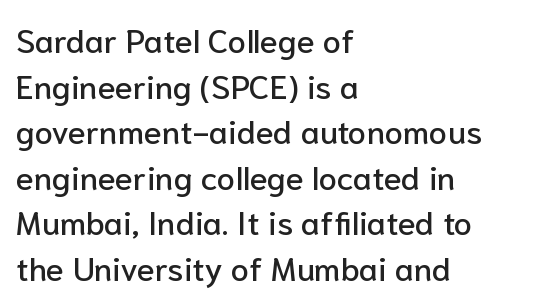
Q: Is the text italic (slanted)? A: No, it is upright.
Q: Is the typeface a serif or a sans-serif typeface? A: Sans-serif.
Q: Is the text underlined? A: No.
Q: How is the paragraph aligned? A: Left-aligned.
Q: Is the spacing between letters normal or unusually wide? A: Normal.
Q: Is the spacing between lines tight, normal or loose? A: Normal.
Q: Width (condensed, normal, or wide)? A: Normal.
Q: Stroke contrast? A: Low.
Q: x-height? A: Medium.
Q: Monospaced? A: No.
